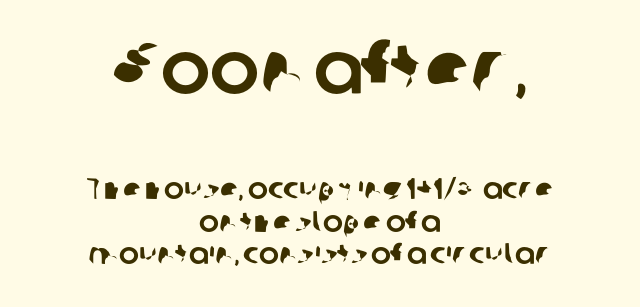
Honestly, there is no underline to notice here at all. Bigger letters appear in the top chunk; the bottom chunk is reduced. Interline gaps are noticeably narrow in this sample. Layout note: lines centered. The text was rendered using a sans face with plain stroke endings.
